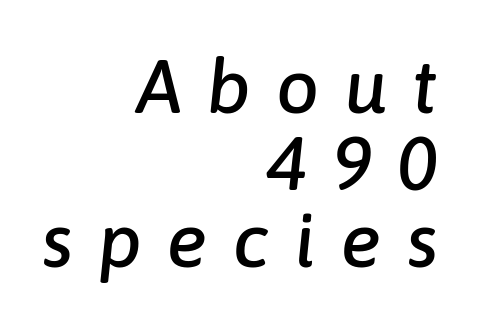
Q: Is the text italic (slanted)? A: Yes, it leans right by about 6 degrees.
Q: Is the text underlined? A: No.
Q: How is the paragraph aligned? A: Right-aligned.
Q: Is the spacing between letters normal or unusually wide? A: Unusually wide.
Q: Is the spacing between lines tight, normal or loose? A: Tight.
Q: Width (condensed, normal, or wide)? A: Normal.
Q: Stroke contrast? A: Low.
Q: x-height? A: Medium.
Q: Monospaced? A: No.
